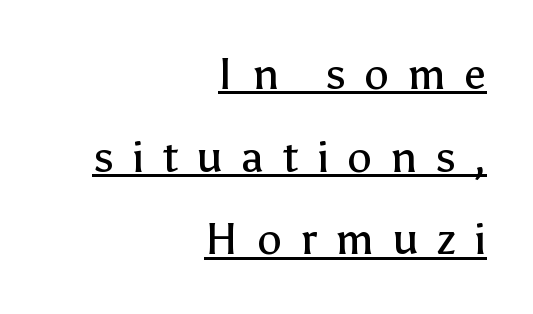
{"serif": "no", "italic": "no", "bold": "no", "weight": "regular", "width": "normal", "stroke_contrast": "low", "x_height": "medium", "monospaced": "no", "underline": "yes", "align": "right", "line_spacing_ratio": 1.88, "letter_spacing": "wide", "letter_spacing_em": 0.42, "glyph_px": 44}
